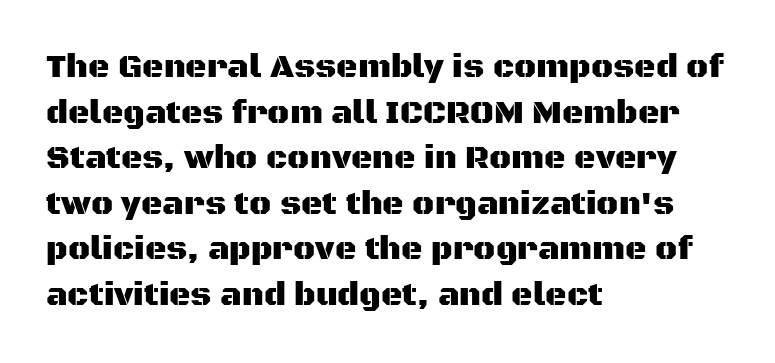
A student would call this left alignment; a typographer would say flush left, rag right. Regular leading. Each word holds together tightly as a unit, with standard inter-letter gaps. This rendering employs a face without finishing strokes, i.e., a sans-serif. This is the regular roman posture of the typeface.
